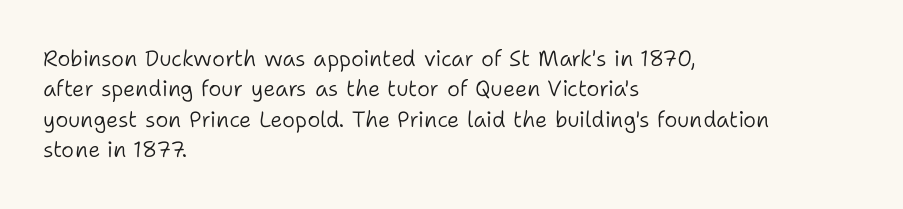
A quiet, ordinary-to-light weight characterises the typeface. The text block is weighted toward the left margin, trailing off unevenly rightward. This rendering leaves character spacing at its baseline value. Characters remain perfectly vertical along every line. The strip under each line holds only bare page.
